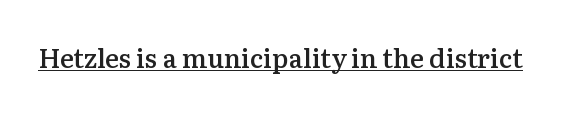
The letters stand upright; this is a roman face. This is moderately heavy type, rendered in semibold. These characters rest on top of a visible drawn line. You could call the tracking neutral — neither tight nor loose.
